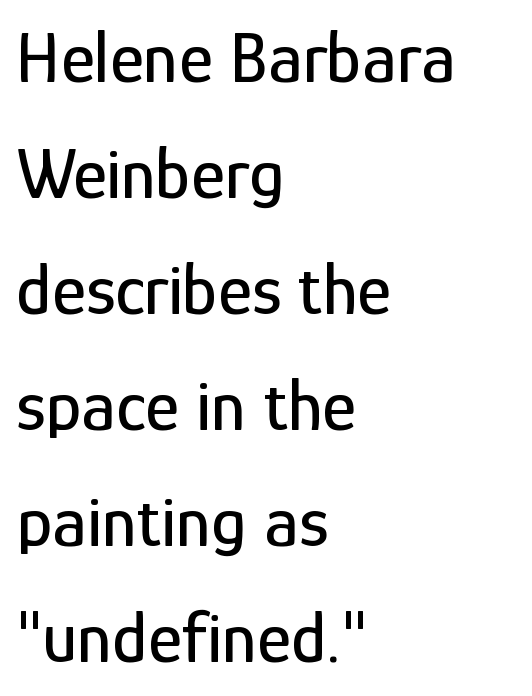
{"serif": "no", "italic": "no", "width": "condensed", "stroke_contrast": "low", "x_height": "medium", "monospaced": "no", "underline": "no", "align": "left", "line_spacing": "normal", "line_spacing_ratio": 1.59, "letter_spacing": "normal", "letter_spacing_em": 0.0, "glyph_px": 73}
